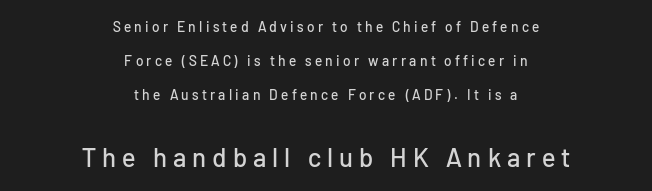
This is the regular roman posture of the typeface. Both edges are ragged and mirror each other, which tells us the setting is centered. The string is rendered with underlining switched off. The passage shown stacks its lines with a broad gap. Words appear elongated and porous because spacing is wide.
